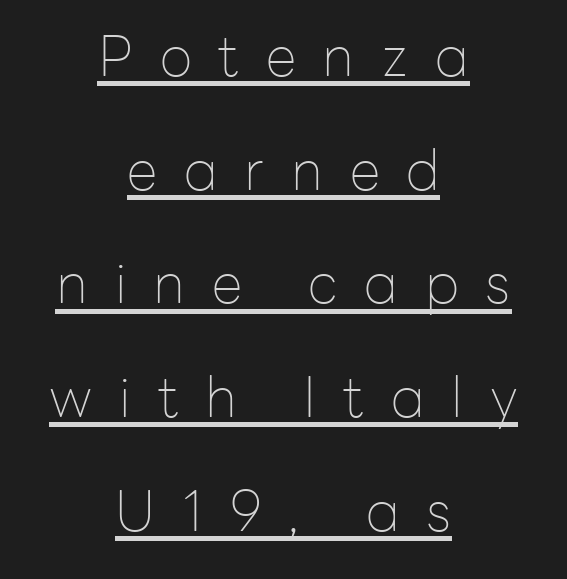
Q: Is the text bold? A: No.
Q: Is the text italic (slanted)? A: No, it is upright.
Q: Is the typeface a serif or a sans-serif typeface? A: Sans-serif.
Q: Is the text underlined? A: Yes.
Q: How is the paragraph aligned? A: Centered.
Q: Is the spacing between letters normal or unusually wide? A: Unusually wide.
Q: Is the spacing between lines tight, normal or loose? A: Loose.
Q: Width (condensed, normal, or wide)? A: Normal.
Q: Stroke contrast? A: Low.
Q: x-height? A: Medium.
Q: Monospaced? A: No.
